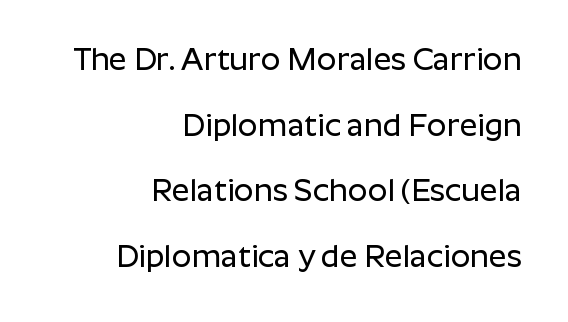
{"serif": "no", "italic": "no", "width": "normal", "stroke_contrast": "low", "x_height": "medium", "monospaced": "no", "underline": "no", "align": "right", "line_spacing": "loose", "line_spacing_ratio": 2.12, "letter_spacing": "normal", "letter_spacing_em": 0.0, "glyph_px": 31}
